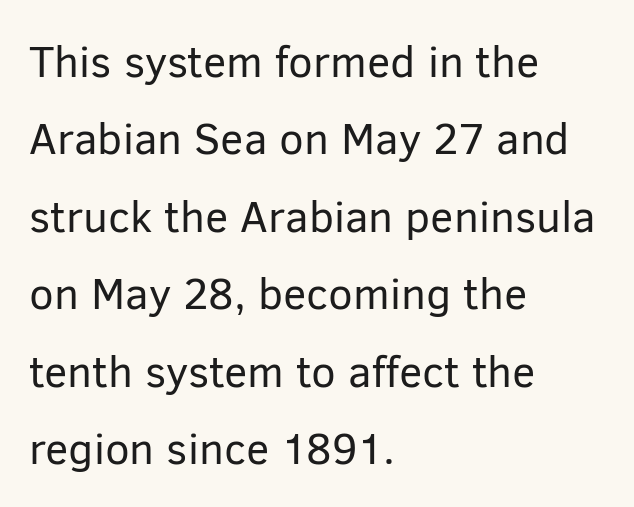
The image shows 44 px regular-weight sans-serif type, upright; set left-aligned, line spacing 1.76x, normal letter spacing, not underlined; low stroke contrast and a medium x-height.
